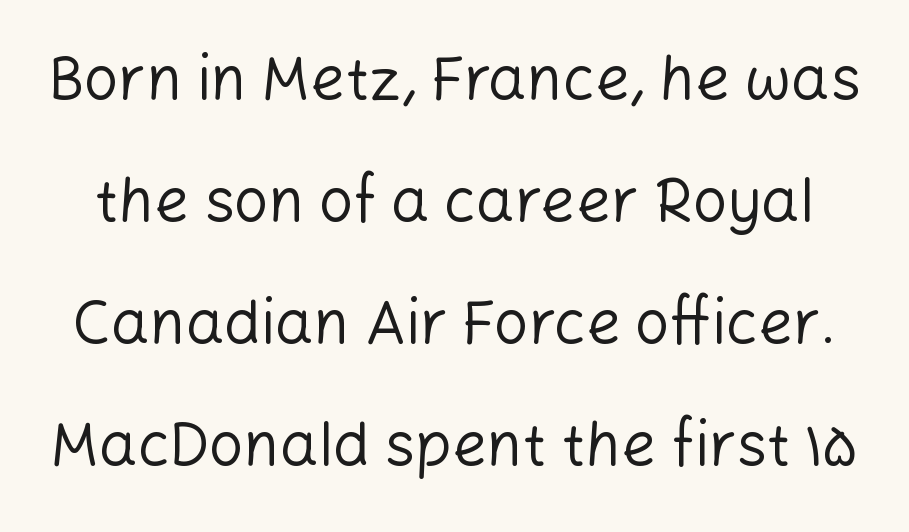
The image shows 61 px regular-weight sans-serif type, upright; set loose line spacing (2.0x), normal letter spacing, not underlined; low stroke contrast and a medium x-height.
